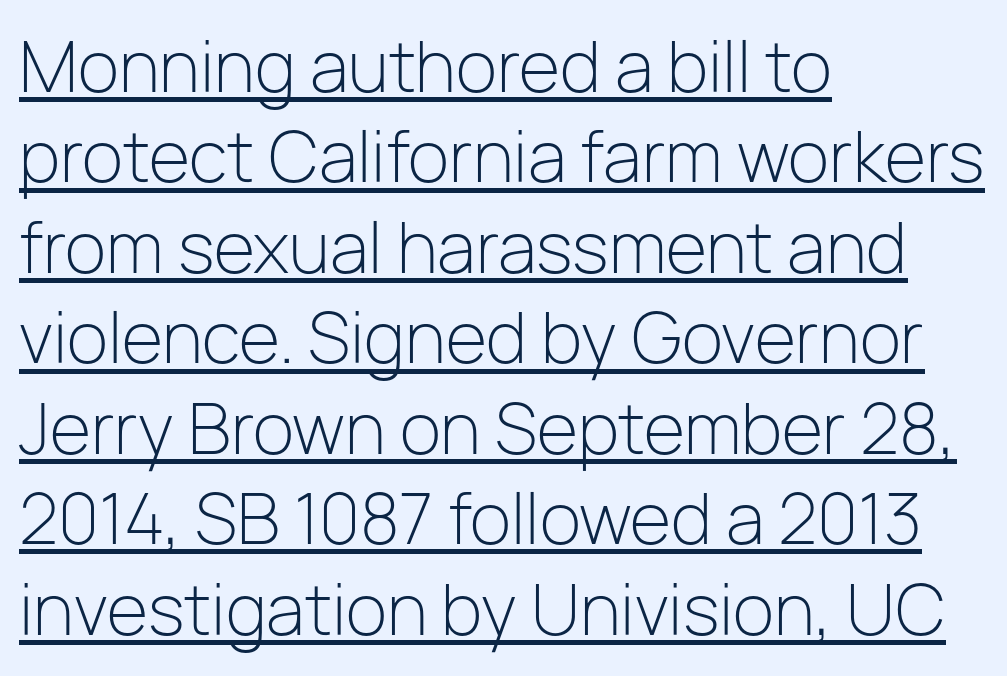
{"serif": "no", "italic": "no", "bold": "no", "weight": "light", "width": "normal", "stroke_contrast": "low", "x_height": "medium", "monospaced": "no", "underline": "yes", "align": "left", "line_spacing": "normal", "line_spacing_ratio": 1.33, "letter_spacing": "normal", "letter_spacing_em": 0.0, "glyph_px": 68}
